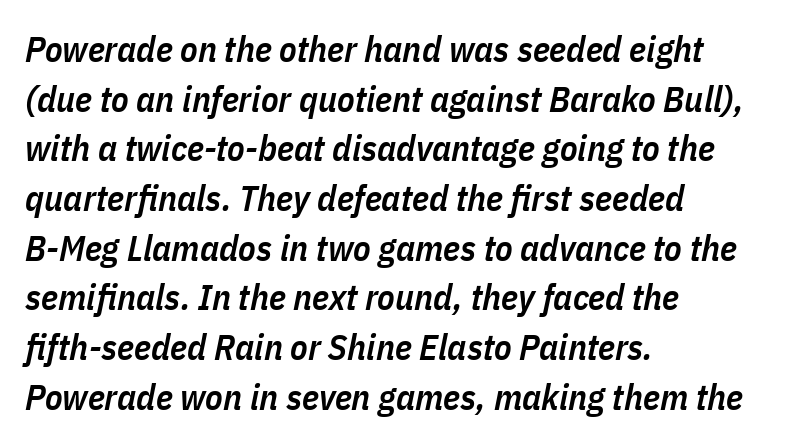
Weight check: semibold — heavier than regular, not quite bold. How are the letters spaced? Ordinarily, with no added tracking. There's an unmistakable incline to the writing here. The space between consecutive lines is moderate. The strip under each line holds only bare page. Which margin do the lines hug? The left one — the right edge is uneven.
